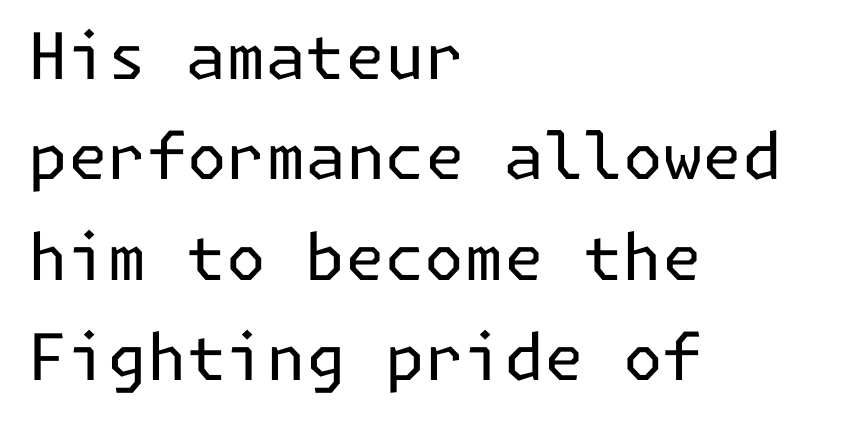
The image shows 64 px regular-weight sans-serif type, upright; set left-aligned, normal line spacing (1.57x), normal letter spacing, not underlined; low stroke contrast and a medium x-height.
